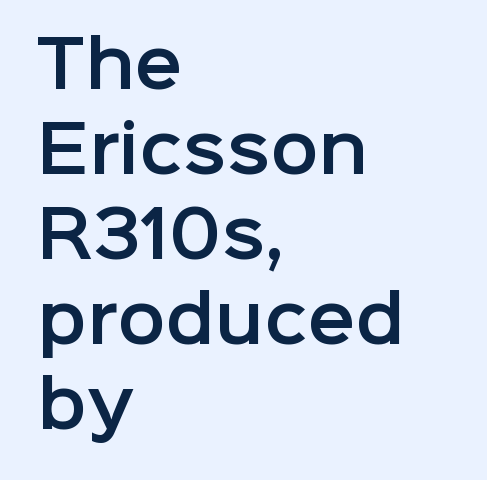
The image shows 64 px sans-serif type, upright; set left-aligned, normal line spacing (1.33x), normal letter spacing, not underlined; low stroke contrast and a medium x-height.
